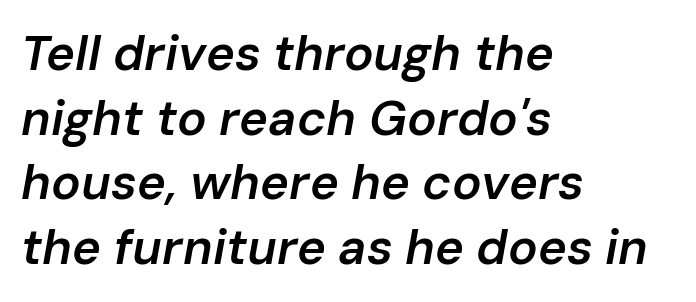
{"italic": "yes", "lean": "right", "slant_degrees": 10, "bold": "semi", "weight": "semibold", "width": "normal", "stroke_contrast": "low", "x_height": "medium", "monospaced": "no", "underline": "no", "align": "left", "line_spacing": "normal", "line_spacing_ratio": 1.32, "letter_spacing": "normal", "letter_spacing_em": 0.0, "glyph_px": 49}
